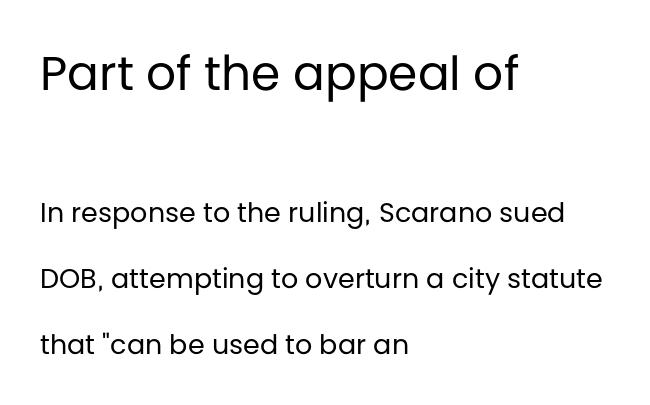
{"serif": "no", "italic": "no", "bold": "no", "weight": "regular", "width": "normal", "stroke_contrast": "low", "x_height": "large", "monospaced": "no", "underline": "no", "align": "left", "line_spacing": "loose", "line_spacing_ratio": 2.45, "letter_spacing": "normal", "letter_spacing_em": 0.0, "larger_block": "first", "size_ratio": 1.74, "glyph_px": 47}
